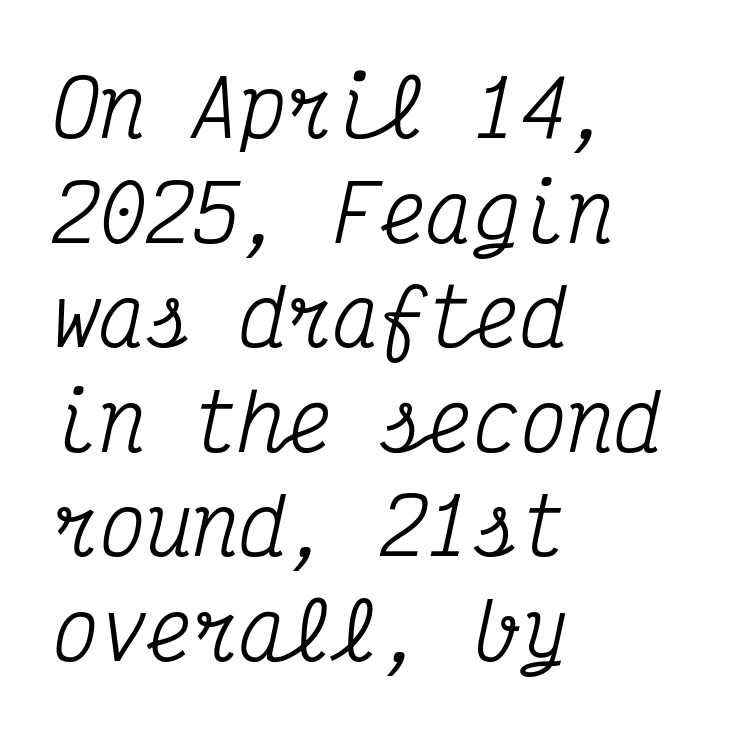
Serifs: yes, visible at the terminals of the letterforms. The specimen reads as italic at a glance. A typesetter would call this zero additional tracking. Unmarked baselines from the first word to the last.
